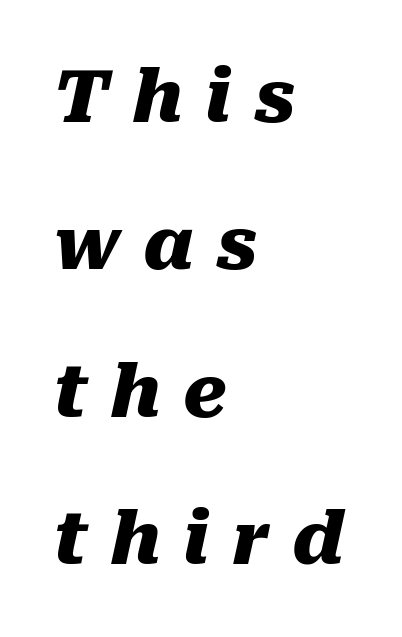
Q: Is the text bold? A: Yes.
Q: Is the text italic (slanted)? A: Yes, it leans right by about 10 degrees.
Q: Is the text underlined? A: No.
Q: How is the paragraph aligned? A: Left-aligned.
Q: Is the spacing between letters normal or unusually wide? A: Unusually wide.
Q: Is the spacing between lines tight, normal or loose? A: Loose.
Q: Width (condensed, normal, or wide)? A: Normal.
Q: Stroke contrast? A: Medium.
Q: x-height? A: Medium.
Q: Monospaced? A: No.
